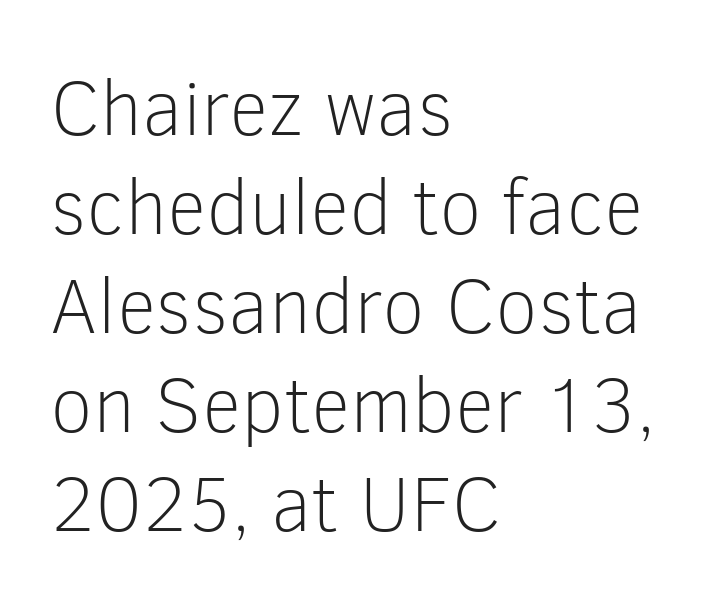
{"serif": "no", "italic": "no", "bold": "no", "weight": "light", "width": "normal", "stroke_contrast": "low", "x_height": "medium", "monospaced": "no", "underline": "no", "align": "left", "line_spacing": "normal", "line_spacing_ratio": 1.27, "letter_spacing": "normal", "letter_spacing_em": 0.0, "glyph_px": 78}
